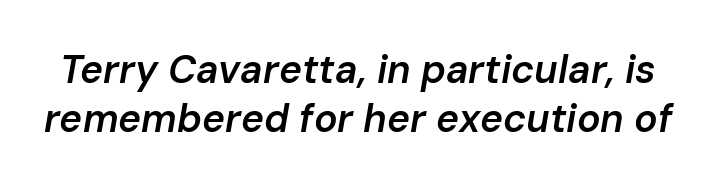
Looks like regular typesetting: each glyph gets only the width it needs. Students, this is semibold: more ink than regular, less than bold. Only glyphs here, with clear space below each row. The lines sit at an ordinary, default distance from one another.
